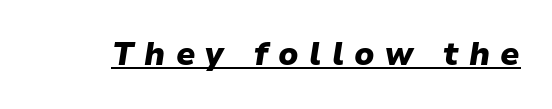
Q: Is the text bold? A: Yes.
Q: Is the text italic (slanted)? A: Yes, it leans right by about 9 degrees.
Q: Is the text underlined? A: Yes.
Q: Is the spacing between letters normal or unusually wide? A: Unusually wide.
Q: Width (condensed, normal, or wide)? A: Normal.
Q: Stroke contrast? A: Low.
Q: x-height? A: Medium.
Q: Monospaced? A: No.
